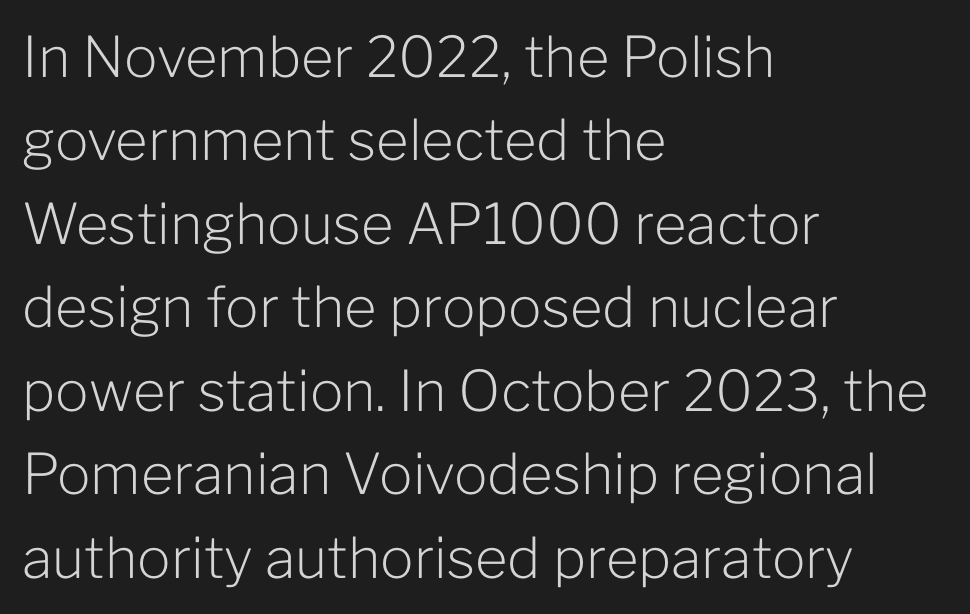
The horizontal fit of the characters is conventional and even. Decoration check: the copy has no underline. You could not count columns in this text — the font is proportionally spaced. Compared with a typical body face, this is equally light or lighter still. Does the copy run flush right? No — it runs flush left. Look at the bottom of the vertical strokes: they stop flat, with no serifs.
